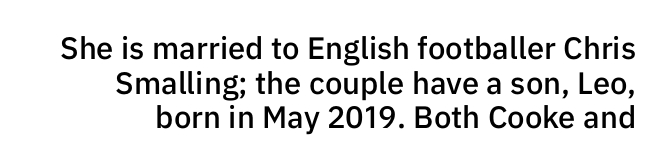
{"serif": "no", "italic": "no", "bold": "semi", "weight": "semibold", "width": "normal", "stroke_contrast": "low", "x_height": "medium", "monospaced": "no", "underline": "no", "line_spacing": "tight", "line_spacing_ratio": 1.12, "letter_spacing": "normal", "letter_spacing_em": 0.0, "glyph_px": 31}
